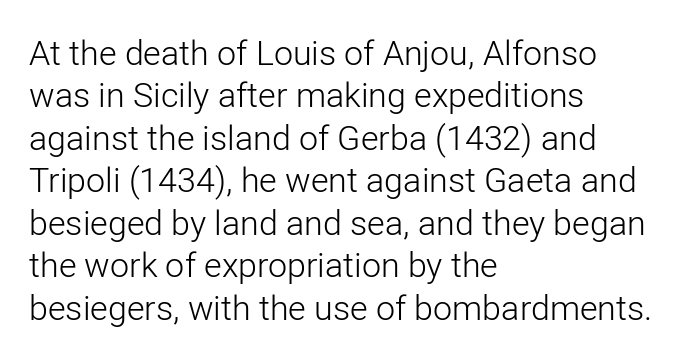
The image shows 34 px light sans-serif type, upright; set left-aligned, normal line spacing (1.25x), normal letter spacing, not underlined; low stroke contrast and a medium x-height.
